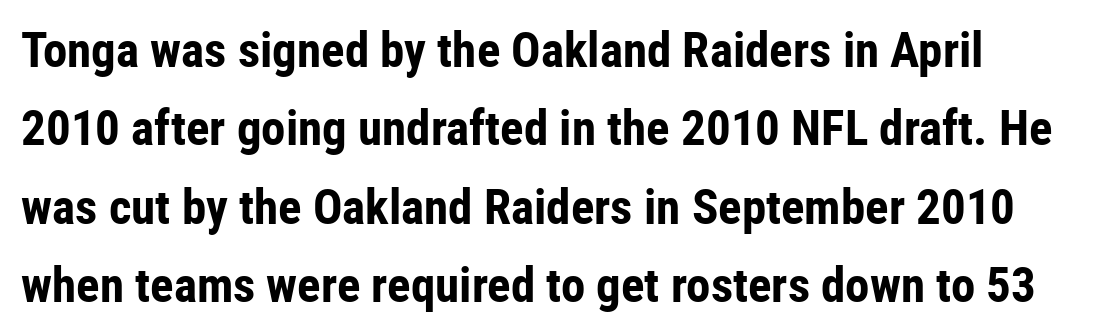
{"serif": "no", "italic": "no", "bold": "yes", "weight": "bold", "width": "condensed", "stroke_contrast": "low", "x_height": "medium", "monospaced": "no", "underline": "no", "line_spacing": "normal", "line_spacing_ratio": 1.6, "letter_spacing": "normal", "letter_spacing_em": 0.0, "glyph_px": 49}
